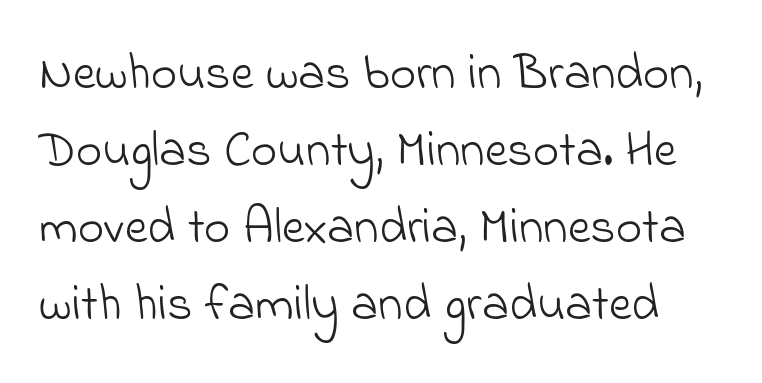
The letters sit at their default tracking, neither squeezed nor spread. On a weight scale, this lands at 450 or below. Nope, no serifs anywhere on these letters. Looks like regular typesetting: each glyph gets only the width it needs. No word sits above an underline. This block has exactly the height ordinary leading produces.
